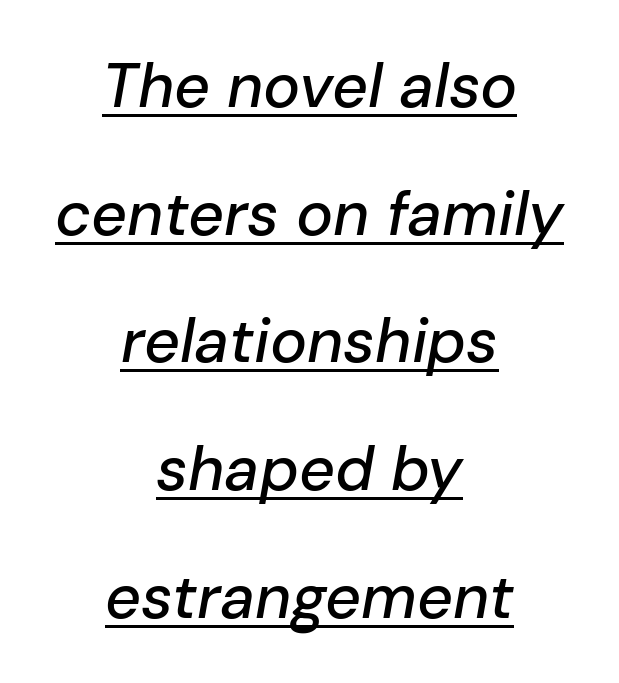
The image shows 62 px text type, italic (leaning right); set centered, loose line spacing (2.06x), normal letter spacing, underlined; low stroke contrast and a medium x-height.
